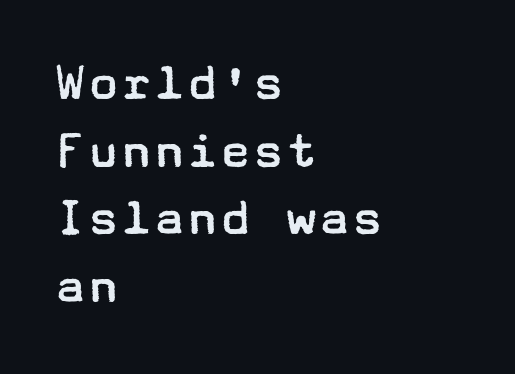
{"serif": "no", "italic": "no", "bold": "no", "weight": "regular", "width": "wide", "stroke_contrast": "low", "x_height": "medium", "underline": "no", "align": "left", "line_spacing_ratio": 1.23, "letter_spacing": "normal", "letter_spacing_em": 0.0, "glyph_px": 55}
